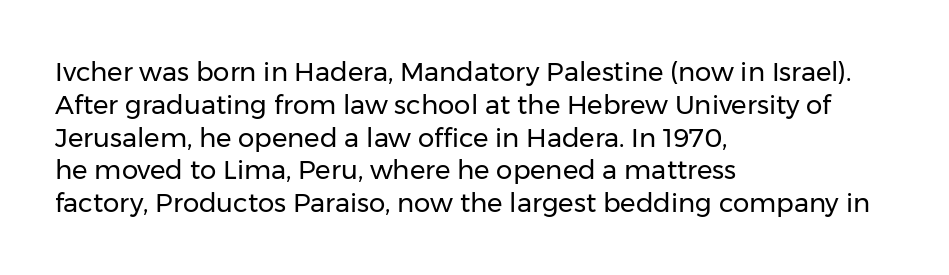
{"italic": "no", "bold": "no", "underline": "no", "align": "left", "line_spacing": "normal", "line_spacing_ratio": 1.26, "letter_spacing": "normal", "letter_spacing_em": 0.0, "glyph_px": 26}
